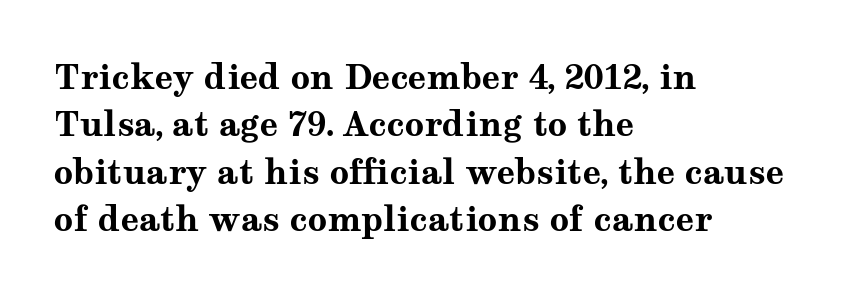
The image shows 34 px bold, wide serif type, upright; set left-aligned, normal line spacing (1.39x), normal letter spacing, not underlined; medium stroke contrast and a medium x-height.
